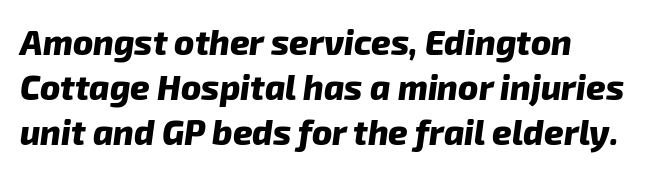
The image shows 34 px heavy sans-serif type; set left-aligned, normal line spacing (1.32x), normal letter spacing, not underlined; low stroke contrast and a medium x-height.
